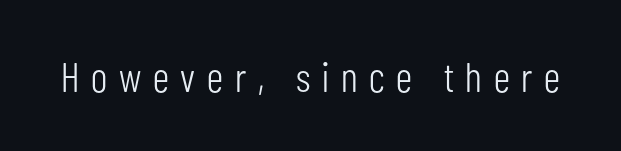
Compared with a typical body face, this is equally light or lighter still. The passage shown is typed in a proportional face where columns would drift. No word sits above an underline. In terms of posture, this sample is upright. Here the glyphs are tracked loosely, breaking word shapes into spaced letters. A typesetter would label this face a sans.
